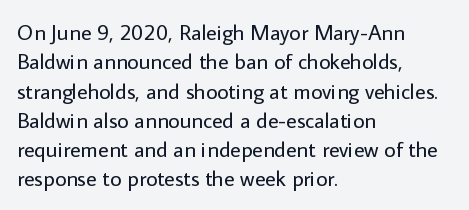
Caption: face not bold, strokes unweighted. Whoever set this chose a conventional vertical rhythm. This sample uses plain, unmodified letter spacing. The lettering stays uniformly vertical, giving the passage a roman look. Rule under the text: the space is simply empty.
